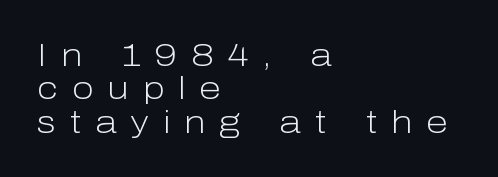
Q: Is the text bold? A: No.
Q: Is the text italic (slanted)? A: No, it is upright.
Q: Is the typeface a serif or a sans-serif typeface? A: Sans-serif.
Q: Is the text underlined? A: No.
Q: How is the paragraph aligned? A: Left-aligned.
Q: Is the spacing between letters normal or unusually wide? A: Unusually wide.
Q: Is the spacing between lines tight, normal or loose? A: Tight.
Q: Width (condensed, normal, or wide)? A: Normal.
Q: Stroke contrast? A: Low.
Q: x-height? A: Medium.
Q: Monospaced? A: No.
